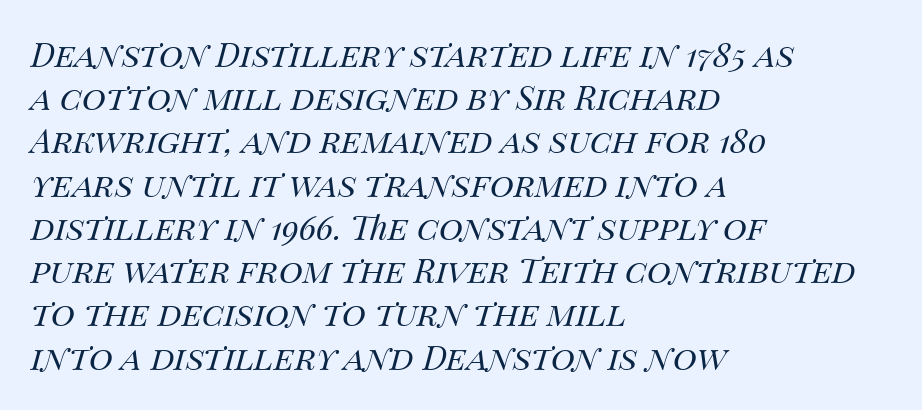
The image shows 33 px regular-weight type, italic (leaning right); set left-aligned, normal line spacing (1.31x), normal letter spacing, not underlined; medium stroke contrast and a large x-height.
